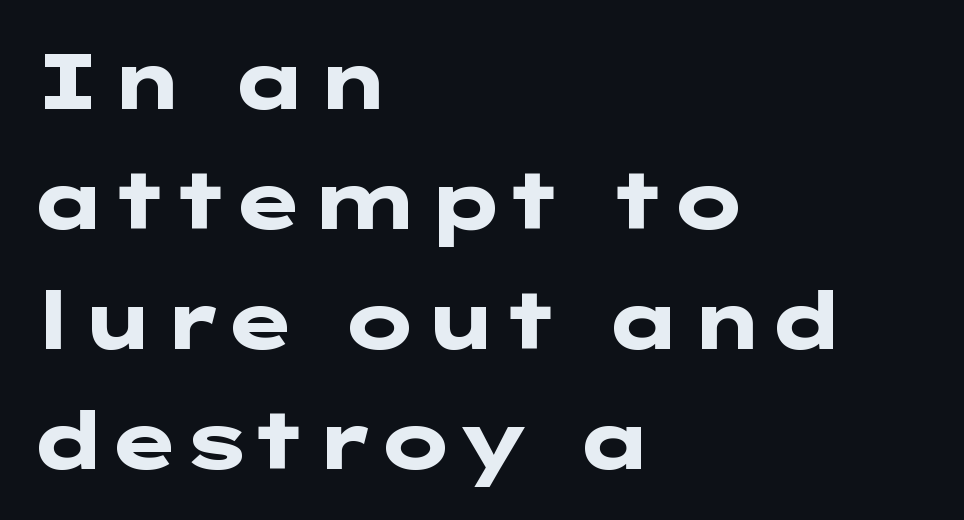
The image shows 79 px heavy, wide sans-serif type, upright; set left-aligned, normal line spacing (1.52x), normal letter spacing, not underlined; low stroke contrast and a medium x-height.
